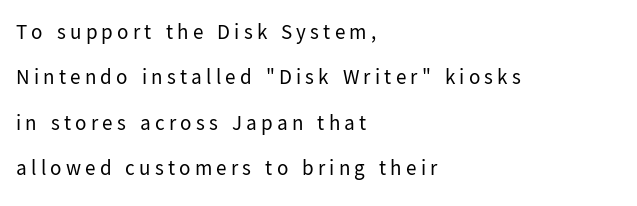
The weight tops out at a normal text grade. Glance below the letters and you will spot only blank space. The gaps between neighbouring characters are conspicuously large. The vertical gap from one line to the next is large. A typesetter would mark this as roman, not italic. The lines in this sample share a left origin and differ only in where they stop.
